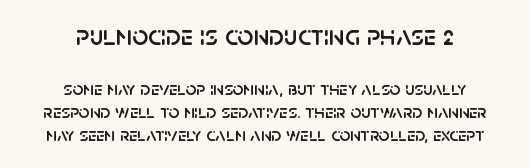
Q: Is the text italic (slanted)? A: No, it is upright.
Q: Is the typeface a serif or a sans-serif typeface? A: Sans-serif.
Q: Is the text underlined? A: No.
Q: How is the paragraph aligned? A: Centered.
Q: Is the spacing between letters normal or unusually wide? A: Normal.
Q: Which block of text is set in a larger size, the first (top) or the second (bottom)? A: The first (top) one.
Q: Width (condensed, normal, or wide)? A: Normal.
Q: Stroke contrast? A: Low.
Q: x-height? A: Large.
Q: Monospaced? A: No.
